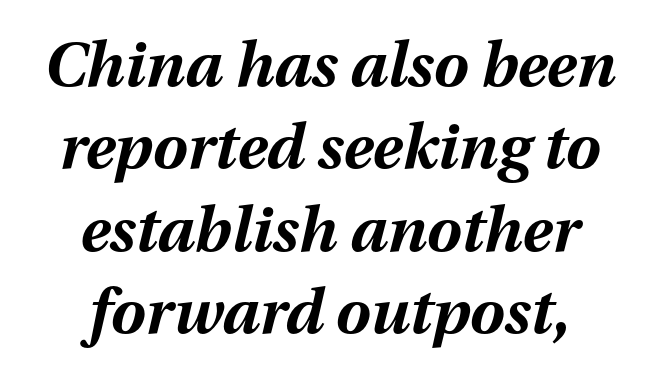
{"italic": "yes", "lean": "right", "slant_degrees": 13, "bold": "yes", "weight": "bold", "width": "normal", "stroke_contrast": "medium", "x_height": "medium", "monospaced": "no", "underline": "no", "line_spacing": "normal", "line_spacing_ratio": 1.33, "letter_spacing": "normal", "letter_spacing_em": 0.0, "glyph_px": 62}
